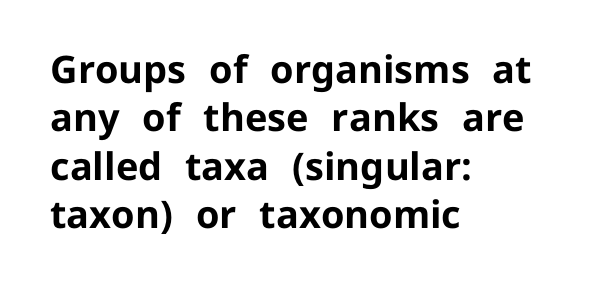
Q: Is the text bold? A: Yes.
Q: Is the text italic (slanted)? A: No, it is upright.
Q: Is the typeface a serif or a sans-serif typeface? A: Sans-serif.
Q: Is the text underlined? A: No.
Q: How is the paragraph aligned? A: Left-aligned.
Q: Is the spacing between letters normal or unusually wide? A: Normal.
Q: Is the spacing between lines tight, normal or loose? A: Normal.
Q: Width (condensed, normal, or wide)? A: Normal.
Q: Stroke contrast? A: Low.
Q: x-height? A: Medium.
Q: Monospaced? A: No.
